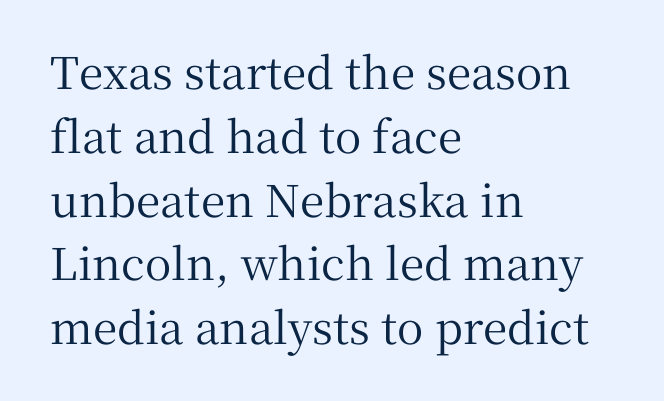
The rendering anchors every line to the left-hand side. The font family rendered here belongs to the serif group. A typesetter would call this leading conventional body-copy spacing. Notice how the stems are strictly vertical — no italics here. The rendering uses natural spacing where letterforms have individual widths.
